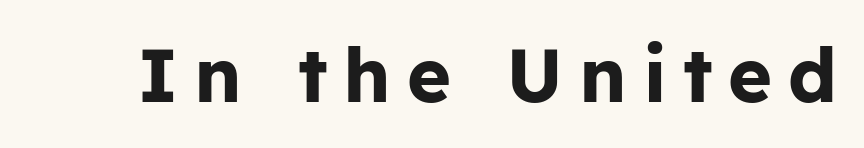
{"serif": "no", "italic": "no", "bold": "yes", "weight": "bold", "width": "normal", "stroke_contrast": "low", "x_height": "medium", "monospaced": "no", "underline": "no", "letter_spacing": "wide", "letter_spacing_em": 0.21, "glyph_px": 75}
